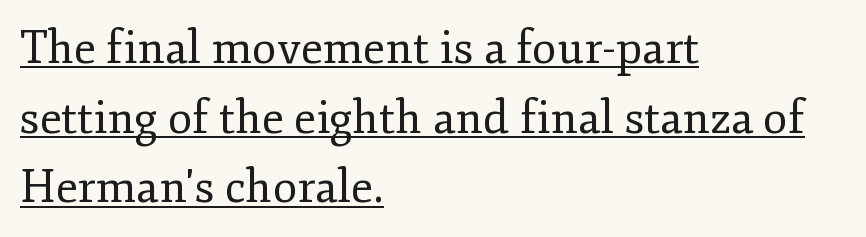
{"serif": "yes", "italic": "no", "bold": "no", "weight": "regular", "width": "normal", "stroke_contrast": "low", "x_height": "small", "monospaced": "no", "underline": "yes", "align": "left", "line_spacing": "normal", "line_spacing_ratio": 1.55, "letter_spacing": "normal", "letter_spacing_em": 0.0, "glyph_px": 45}
